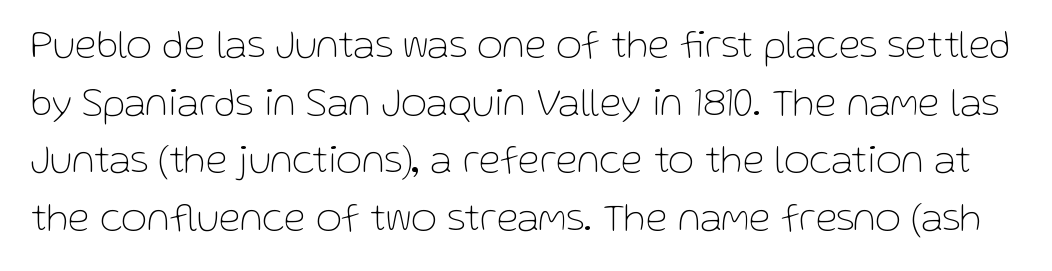
The image shows 40 px thin sans-serif type, upright; set normal line spacing (1.44x), normal letter spacing, not underlined; low stroke contrast and a medium x-height.
